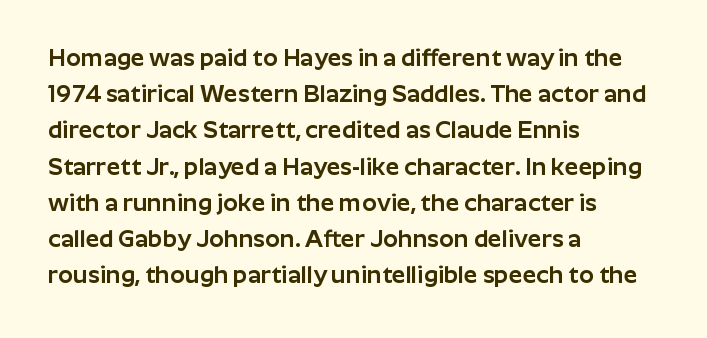
The image shows 24 px text type, upright; set left-aligned, normal line spacing (1.51x), normal letter spacing, not underlined.
